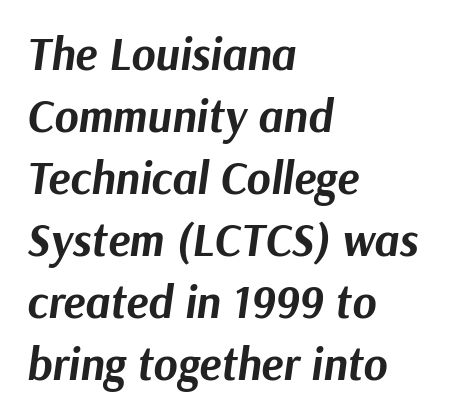
Q: Is the text bold? A: Yes.
Q: Is the text italic (slanted)? A: Yes, it leans right by about 9 degrees.
Q: Is the text underlined? A: No.
Q: How is the paragraph aligned? A: Left-aligned.
Q: Is the spacing between letters normal or unusually wide? A: Normal.
Q: Is the spacing between lines tight, normal or loose? A: Normal.
Q: Width (condensed, normal, or wide)? A: Normal.
Q: Stroke contrast? A: Medium.
Q: x-height? A: Medium.
Q: Monospaced? A: No.
